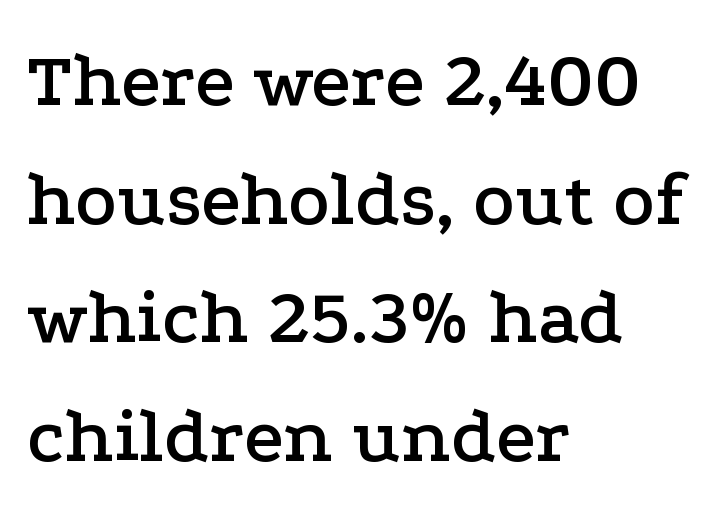
Spacing verdict: proportional, widths tailored to each character. A roman cut, with each character standing at attention. Yep, those are serifs on the letters. Every row of glyphs begins at an identical x-position on the left.
